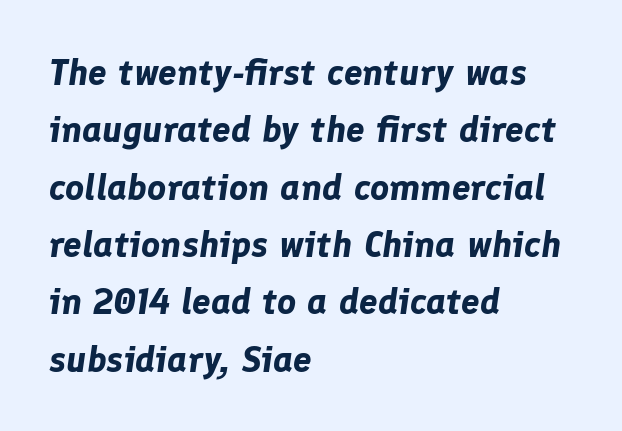
Q: Is the text bold? A: Yes.
Q: Is the text italic (slanted)? A: Yes, it leans right by about 8 degrees.
Q: Is the text underlined? A: No.
Q: How is the paragraph aligned? A: Left-aligned.
Q: Is the spacing between letters normal or unusually wide? A: Normal.
Q: Is the spacing between lines tight, normal or loose? A: Normal.
Q: Width (condensed, normal, or wide)? A: Normal.
Q: Stroke contrast? A: Low.
Q: x-height? A: Medium.
Q: Monospaced? A: No.
